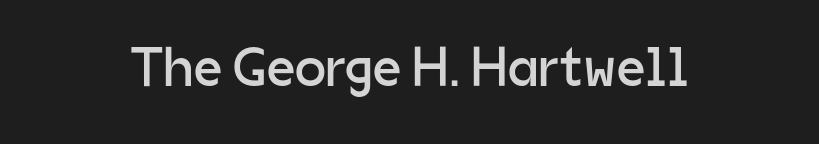
{"serif": "no", "italic": "no", "bold": "no", "weight": "regular", "width": "normal", "stroke_contrast": "low", "x_height": "medium", "monospaced": "no", "underline": "no", "letter_spacing": "normal", "letter_spacing_em": 0.0, "glyph_px": 56}
